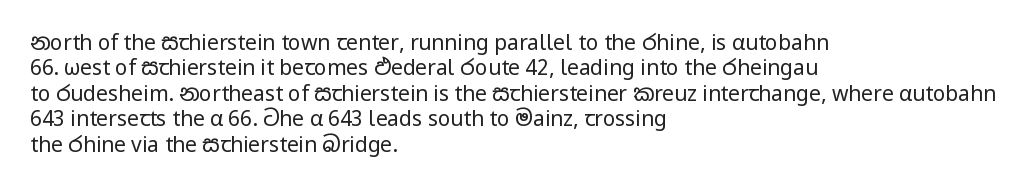
The image shows 21 px text type, upright; set left-aligned, line spacing 1.21x, normal letter spacing, not underlined.
